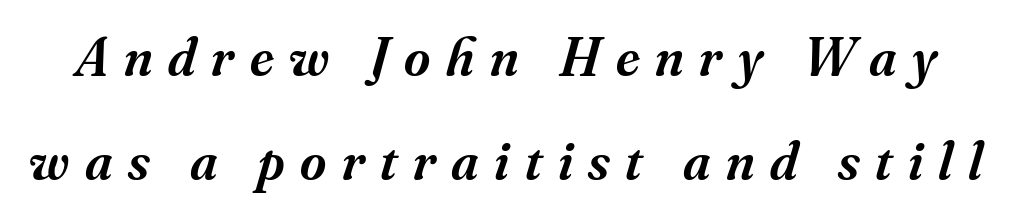
{"serif": "yes", "italic": "yes", "lean": "right", "slant_degrees": 16, "bold": "semi", "weight": "semibold", "width": "normal", "stroke_contrast": "medium", "x_height": "small", "monospaced": "no", "underline": "no", "line_spacing_ratio": 1.85, "letter_spacing": "wide", "letter_spacing_em": 0.28, "glyph_px": 56}
